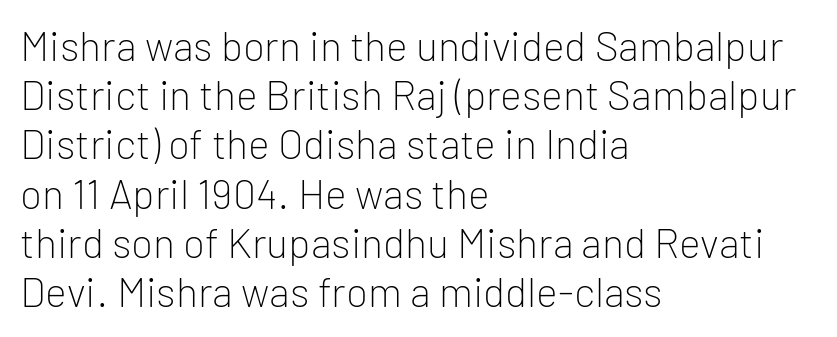
The image shows 41 px light sans-serif type, upright; set left-aligned, line spacing 1.2x, normal letter spacing, not underlined; low stroke contrast and a medium x-height.
